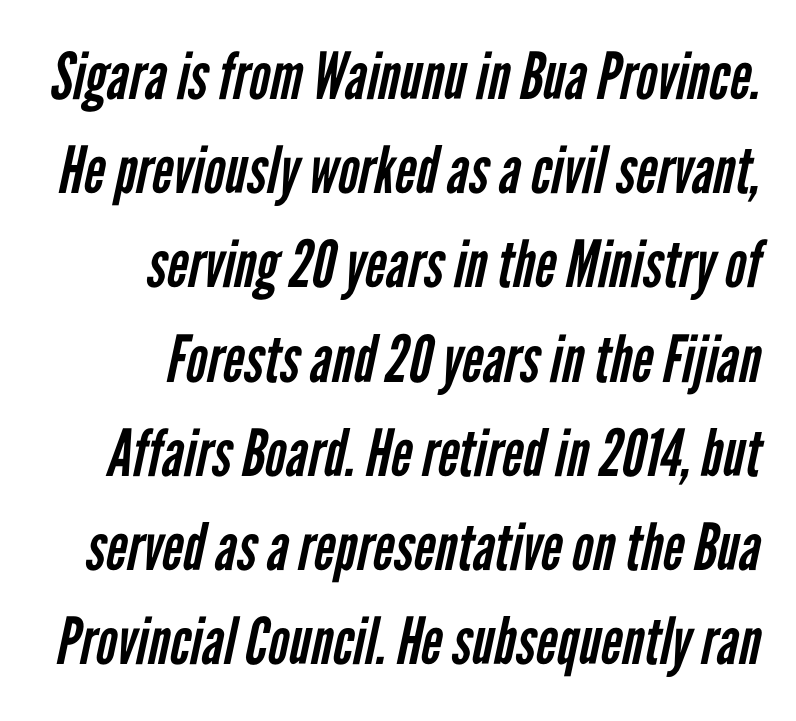
Character widths vary here, with narrow letters taking less room than wide ones. How would I describe the line gaps? Plain and ordinary. Beneath every word, the page is bare. Letters have the restrained weight of plain body copy at most. Students, note that the glyphs here touch the page at normal intervals.
